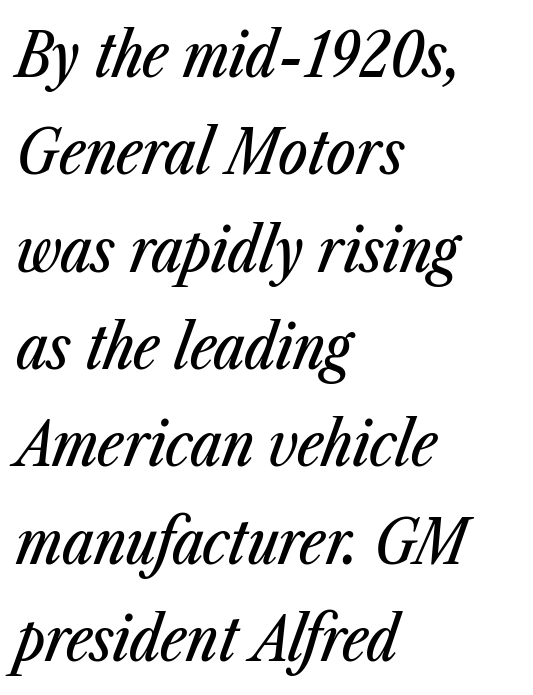
Here the designer chose a conventional face with non-uniform glyph widths. Observe the lean: these are italic letterforms. The rendering anchors every line to the left-hand side. Standard letterfit; no display-style spreading of the glyphs.
